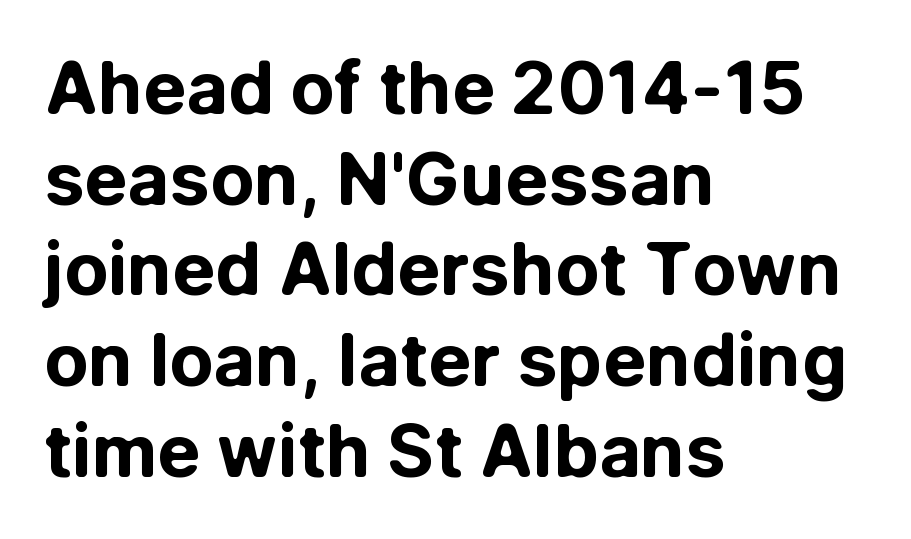
Teacher's note: observe the even left margin — that is flush-left alignment. The letters carry no serifs — their stems end cleanly without finishing strokes. It's the straight-up-and-down kind of type. Students, observe: this is what conventionally led text looks like. Here the designer chose a conventional face with non-uniform glyph widths. The strokes are fattened all the way to bold.
